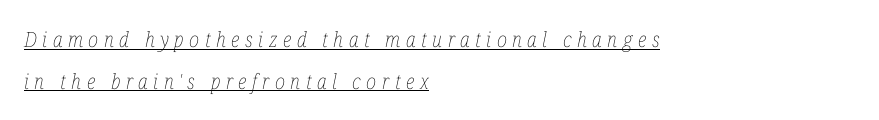
Q: Is the text bold? A: No.
Q: Is the text italic (slanted)? A: Yes, it leans right by about 12 degrees.
Q: Is the text underlined? A: Yes.
Q: How is the paragraph aligned? A: Left-aligned.
Q: Is the spacing between letters normal or unusually wide? A: Unusually wide.
Q: Is the spacing between lines tight, normal or loose? A: Loose.
